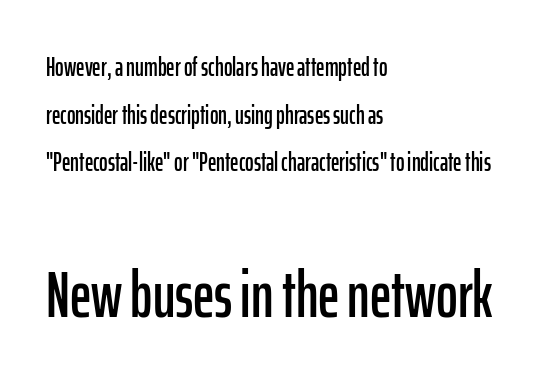
Two sizes are in play, and the larger belongs to the second block. Plain, unruled lines of type. The type is set solid horizontally, with unmodified tracking. Visually the block forms a straight wall on the left and a jagged coastline on the right. Rendered with straight, roman letterforms.
